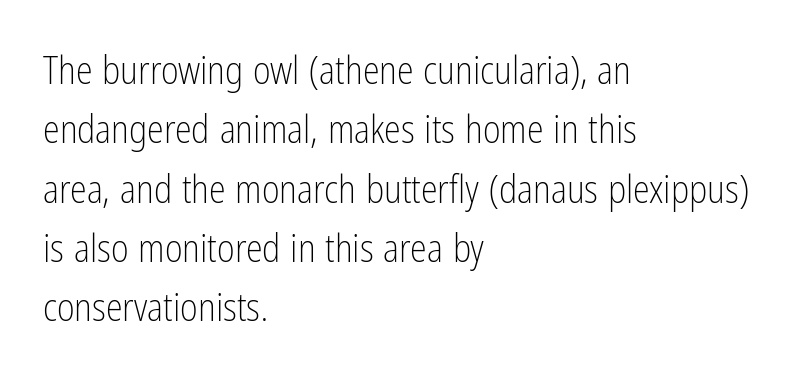
Nothing unusual about the tracking: characters are spaced as the font intends. Do the characters align in a grid? No, the font is proportional. The axis of the letterforms is exactly vertical. Leftover space on each line is placed entirely after the last word.
